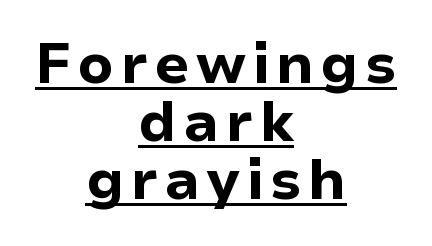
Closely set lines give the paragraph a compact silhouette. The text block is weighted toward neither margin, spreading evenly from the middle. A typesetter would mark this as roman, not italic. The glyphs are accompanied by a horizontal stroke just below them.
